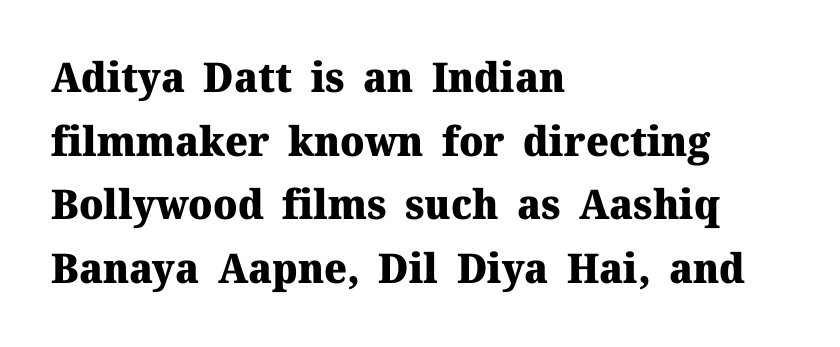
{"serif": "yes", "italic": "no", "bold": "yes", "weight": "heavy", "width": "normal", "stroke_contrast": "medium", "x_height": "medium", "monospaced": "no", "underline": "no", "align": "left", "line_spacing": "normal", "line_spacing_ratio": 1.55, "letter_spacing": "normal", "letter_spacing_em": 0.0, "glyph_px": 41}
